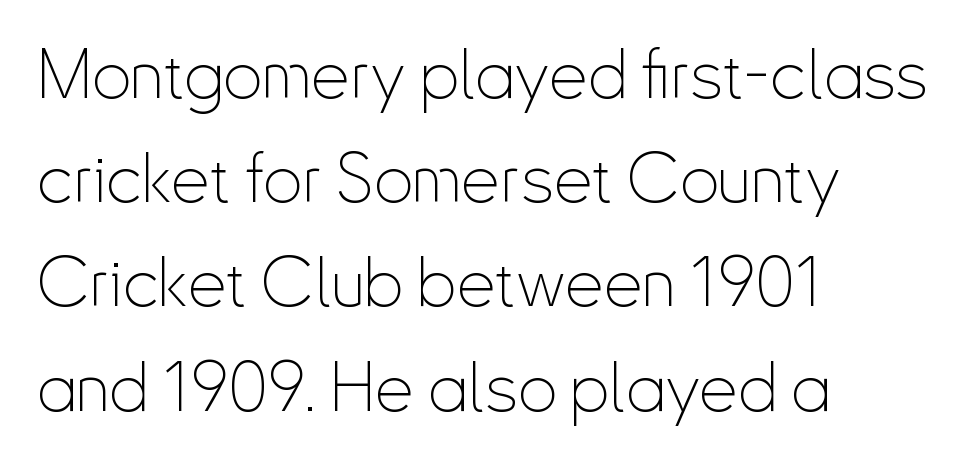
{"serif": "no", "italic": "no", "bold": "no", "weight": "thin", "width": "condensed", "stroke_contrast": "low", "x_height": "small", "monospaced": "no", "underline": "no", "align": "left", "line_spacing": "normal", "line_spacing_ratio": 1.51, "letter_spacing": "normal", "letter_spacing_em": 0.0, "glyph_px": 69}
